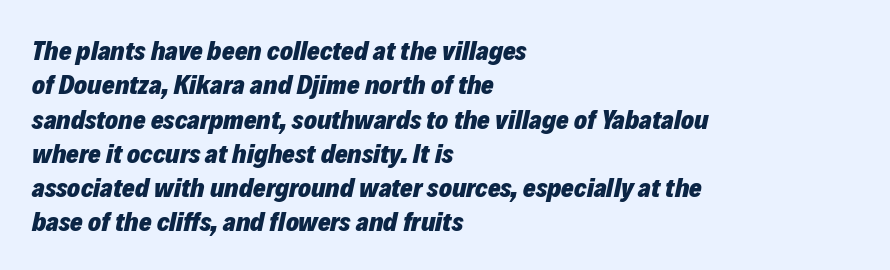
Alignment: flush left. The zone under the glyphs is completely vacant. Is the type slanted? Yes — the strokes lean at a clear angle. Horizontal bands of white between lines are of average thickness. Tracking value appears to be zero — textbook default spacing.
